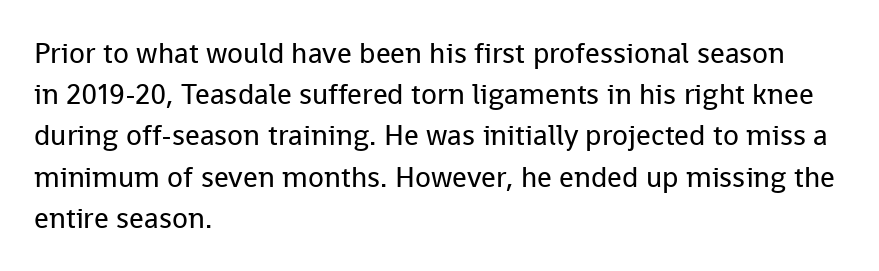
Q: Is the text bold? A: No.
Q: Is the text italic (slanted)? A: No, it is upright.
Q: Is the typeface a serif or a sans-serif typeface? A: Sans-serif.
Q: Is the text underlined? A: No.
Q: How is the paragraph aligned? A: Left-aligned.
Q: Is the spacing between letters normal or unusually wide? A: Normal.
Q: Is the spacing between lines tight, normal or loose? A: Normal.
Q: Width (condensed, normal, or wide)? A: Normal.
Q: Stroke contrast? A: Low.
Q: x-height? A: Medium.
Q: Monospaced? A: No.
